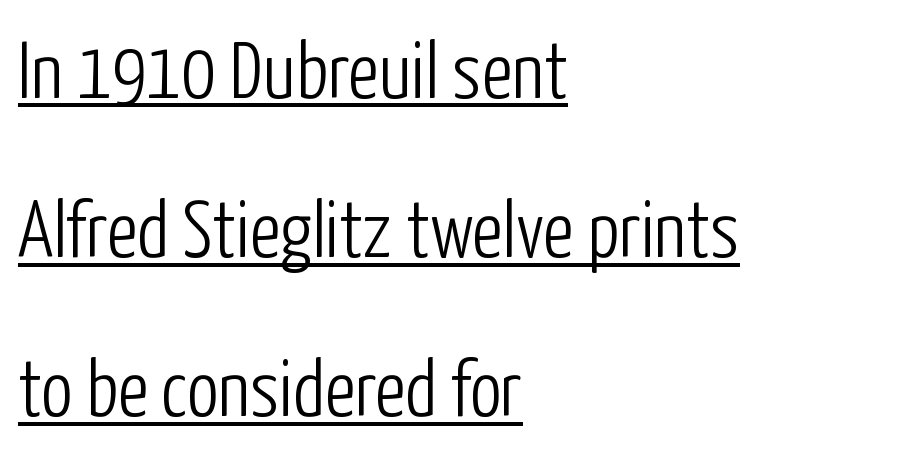
The image shows 80 px light, condensed sans-serif type, upright; set left-aligned, loose line spacing (1.99x), normal letter spacing, underlined; low stroke contrast and a medium x-height.
